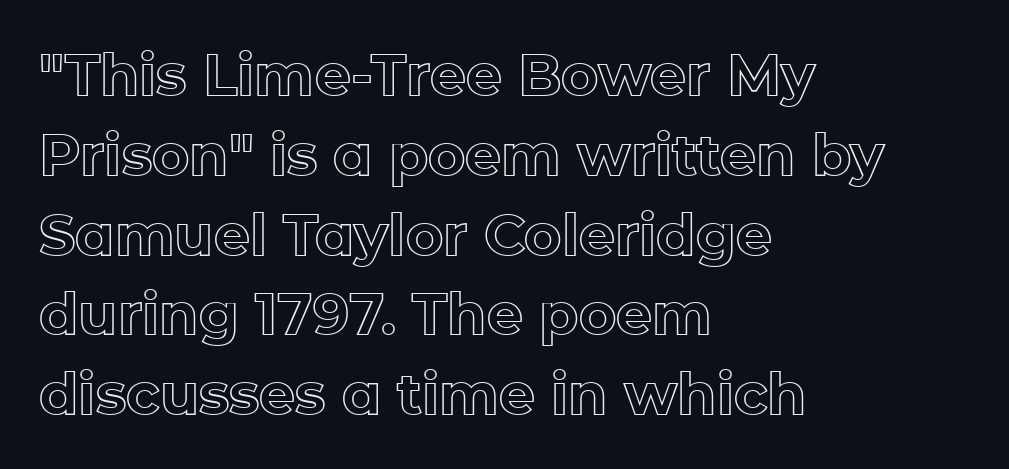
The text block is weighted toward the left margin, trailing off unevenly rightward. The lettering holds an erect, upright posture throughout. How are the letters spaced? Ordinarily, with no added tracking. You could not count columns in this text — the font is proportionally spaced.
